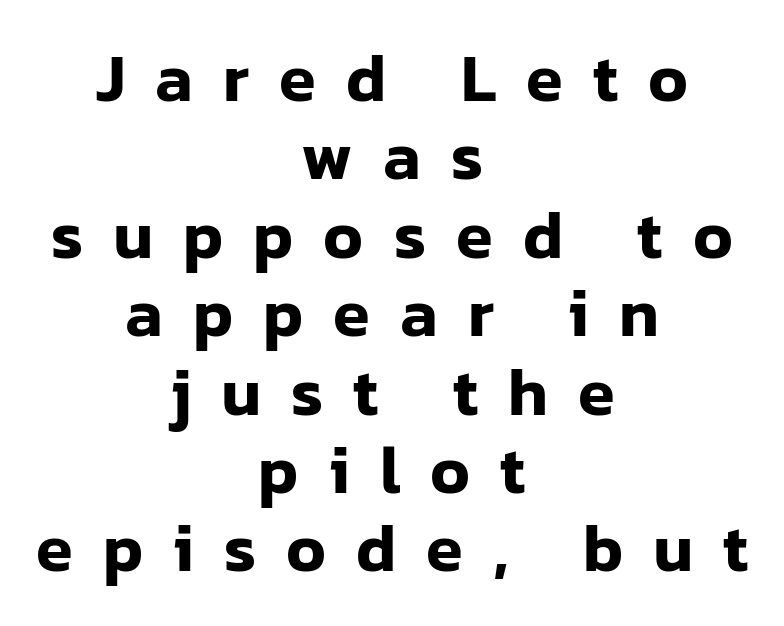
Q: Is the text italic (slanted)? A: No, it is upright.
Q: Is the typeface a serif or a sans-serif typeface? A: Sans-serif.
Q: Is the text underlined? A: No.
Q: How is the paragraph aligned? A: Centered.
Q: Is the spacing between letters normal or unusually wide? A: Unusually wide.
Q: Width (condensed, normal, or wide)? A: Normal.
Q: Stroke contrast? A: Low.
Q: x-height? A: Medium.
Q: Monospaced? A: No.
